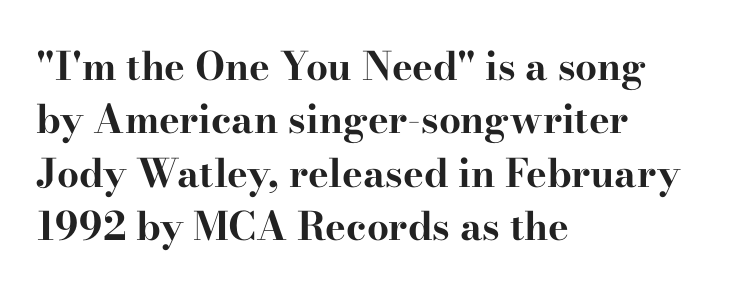
Q: Is the text bold? A: Yes.
Q: Is the text italic (slanted)? A: No, it is upright.
Q: Is the typeface a serif or a sans-serif typeface? A: Serif.
Q: Is the text underlined? A: No.
Q: How is the paragraph aligned? A: Left-aligned.
Q: Is the spacing between letters normal or unusually wide? A: Normal.
Q: Is the spacing between lines tight, normal or loose? A: Normal.
Q: Width (condensed, normal, or wide)? A: Wide.
Q: Stroke contrast? A: High.
Q: x-height? A: Small.
Q: Monospaced? A: No.
